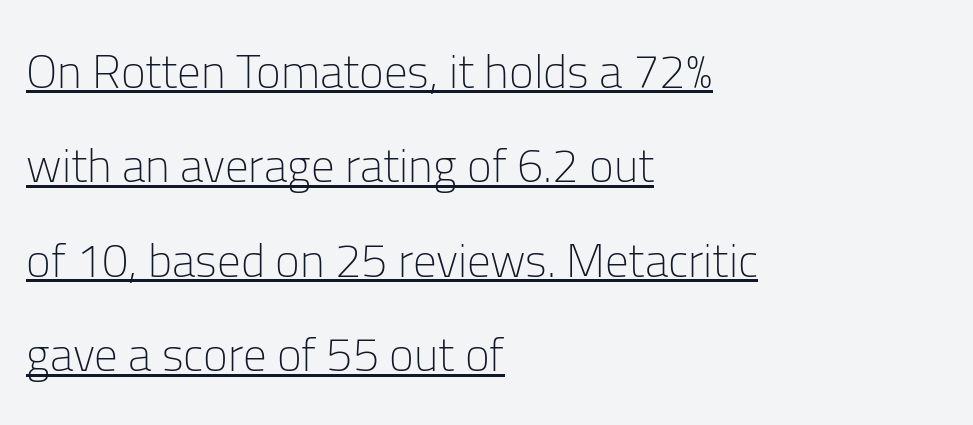
The specimen reads as upright at a glance. The font sits on the lighter half of the weight spectrum, regular included. The rendering uses natural spacing where letterforms have individual widths. These lines stack with their left ends in a neat column. The rendering uses the underline text-decoration.
